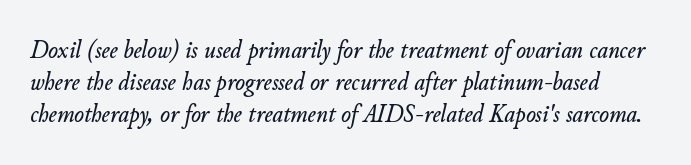
The image shows 26 px text type, italic (leaning right); set line spacing 1.23x, normal letter spacing, not underlined.
